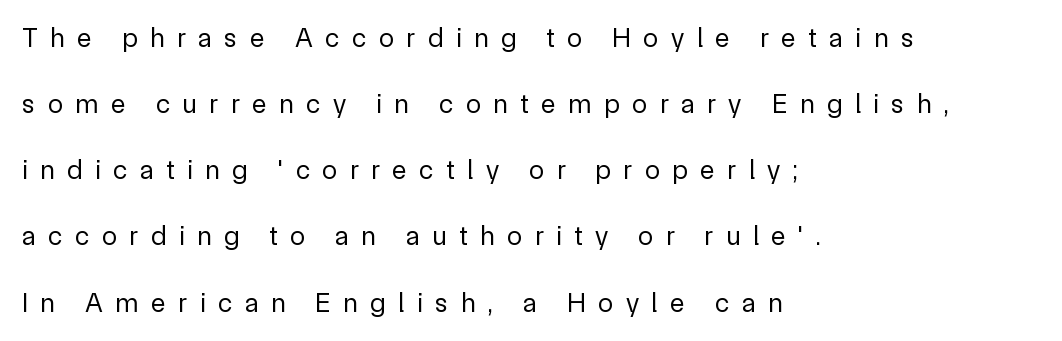
Q: Is the text bold? A: No.
Q: Is the text italic (slanted)? A: No, it is upright.
Q: Is the text underlined? A: No.
Q: How is the paragraph aligned? A: Left-aligned.
Q: Is the spacing between letters normal or unusually wide? A: Unusually wide.
Q: Is the spacing between lines tight, normal or loose? A: Loose.
